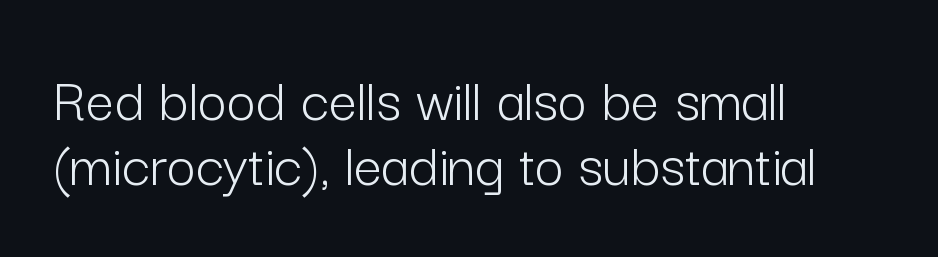
The image shows 63 px light sans-serif type, upright; set left-aligned, tight line spacing (1.03x), normal letter spacing, not underlined; low stroke contrast and a medium x-height.
